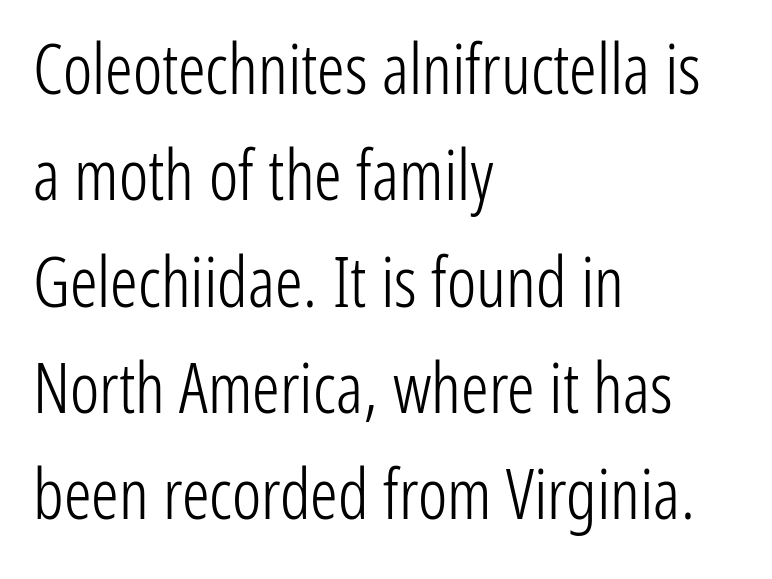
Regarding leading, the lines here are spaced in the standard way. Every row of glyphs begins at an identical x-position on the left. Unbolded letterforms with no extra heft. Typographically, this falls in the sans-serif category. Proportional: the letters do not fall into vertical columns. Nobody touched the tracking dial on this one.
